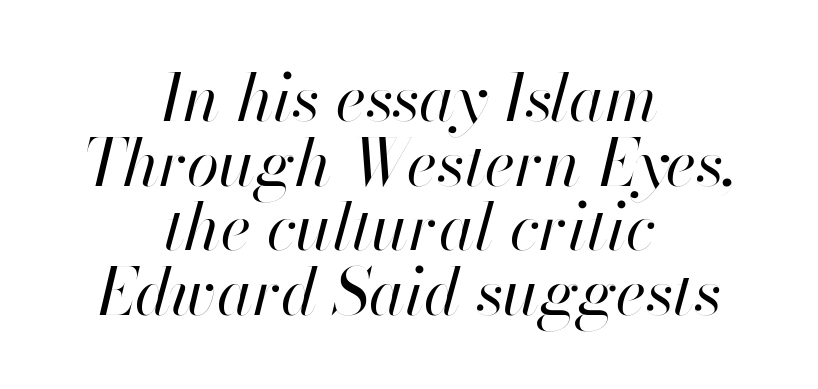
A clean baseline with only descenders dipping below it. Visually the block forms a symmetrical silhouette, jagged on both flanks. Tightly led — the rows are bunched. Ink coverage per letter is moderate at most.
